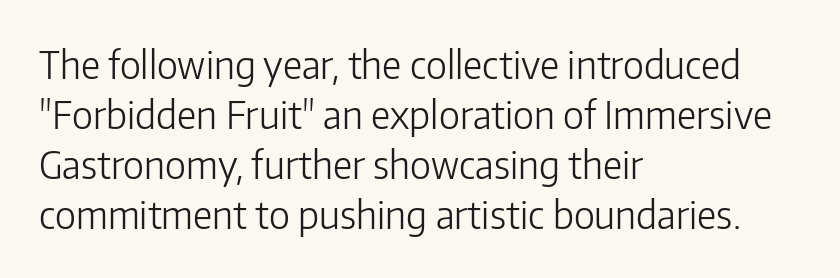
Q: Is the text bold? A: No.
Q: Is the text italic (slanted)? A: No, it is upright.
Q: Is the typeface a serif or a sans-serif typeface? A: Sans-serif.
Q: Is the text underlined? A: No.
Q: How is the paragraph aligned? A: Left-aligned.
Q: Is the spacing between letters normal or unusually wide? A: Normal.
Q: Is the spacing between lines tight, normal or loose? A: Normal.
Q: Width (condensed, normal, or wide)? A: Normal.
Q: Stroke contrast? A: Low.
Q: x-height? A: Medium.
Q: Monospaced? A: No.
